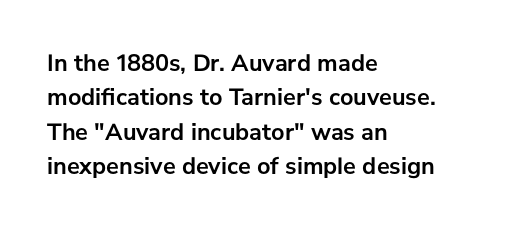
{"italic": "no", "bold": "yes", "underline": "no", "align": "left", "line_spacing": "normal", "line_spacing_ratio": 1.43, "letter_spacing": "normal", "letter_spacing_em": 0.0, "glyph_px": 24}
